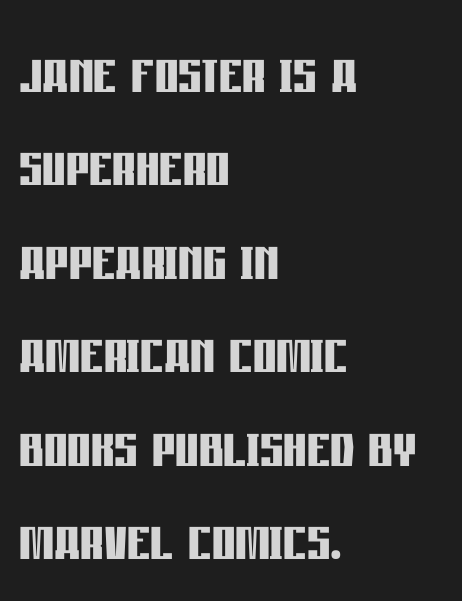
The image shows 73 px semibold, condensed sans-serif type, upright; set left-aligned, normal line spacing (1.28x), normal letter spacing, not underlined; low stroke contrast and a large x-height.
